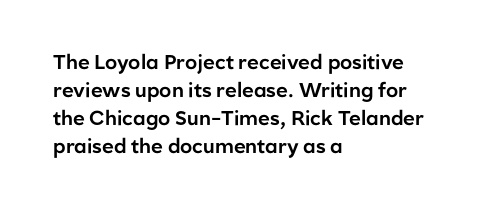
The image shows 20 px text type, upright; set left-aligned, normal line spacing (1.4x), normal letter spacing, not underlined.
